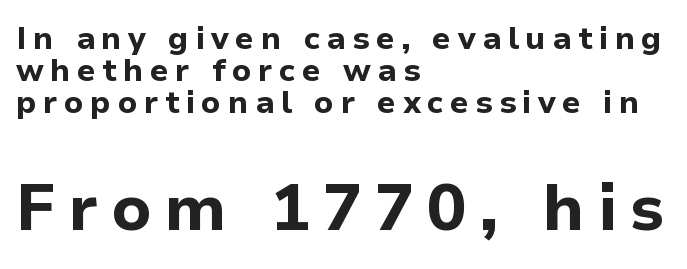
{"serif": "no", "italic": "no", "bold": "yes", "weight": "bold", "width": "normal", "stroke_contrast": "low", "x_height": "medium", "monospaced": "no", "underline": "no", "align": "left", "line_spacing": "tight", "line_spacing_ratio": 1.0, "letter_spacing": "wide", "letter_spacing_em": 0.2, "larger_block": "second", "size_ratio": 2.03, "glyph_px": 65}
